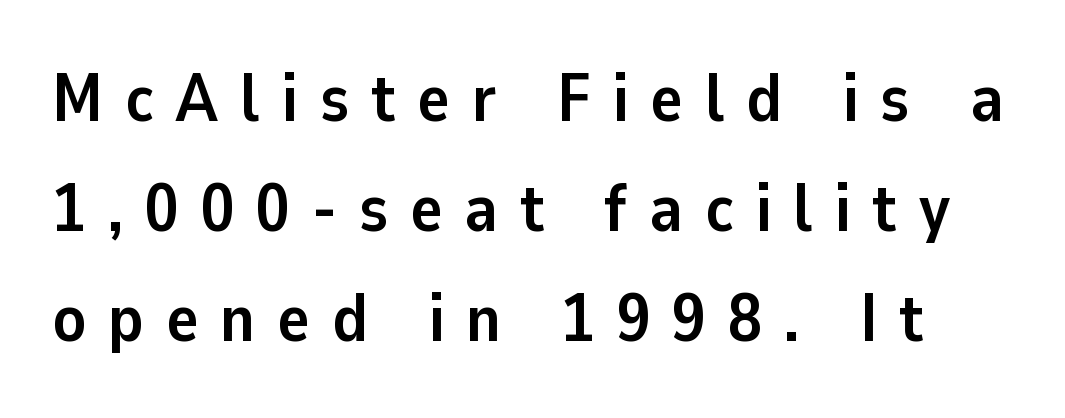
Has an underline been added? It has not. Spacing between characters has been opened up far beyond the box default. Weight check: bold — yes, fully. This sample keeps an unexceptional amount of space between lines. Spacing verdict: proportional, widths tailored to each character.
